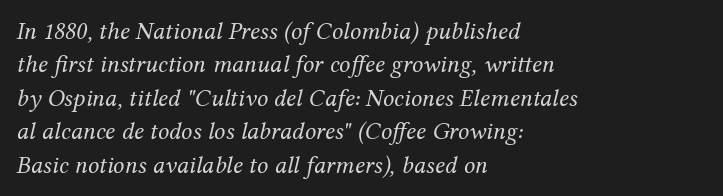
{"italic": "yes", "lean": "right", "slant_degrees": 12, "bold": "no", "underline": "no", "align": "left", "line_spacing": "normal", "line_spacing_ratio": 1.34, "letter_spacing": "normal", "letter_spacing_em": 0.0, "glyph_px": 25}
